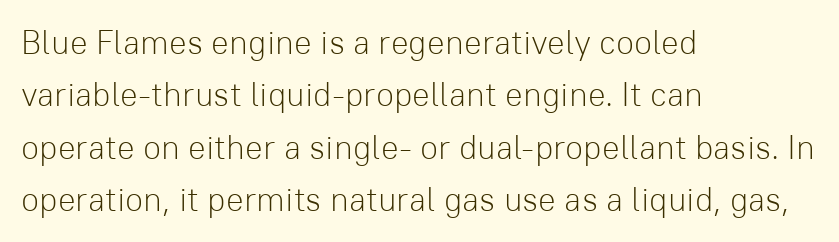
Vertical strokes here are truly vertical. Think standard paragraph weight, or any step lighter than that. The lines in this sample share a left origin and differ only in where they stop. The type family on display is of the sans-serif kind.
